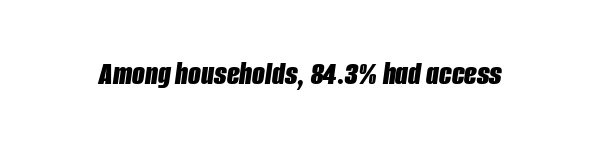
Lines of text with bare space underneath. A typesetter would call this proportional, since set widths differ per character. The glyphs have the mass of a bold cut. No extra tracking has been applied to these lines. Quick note: italic.
